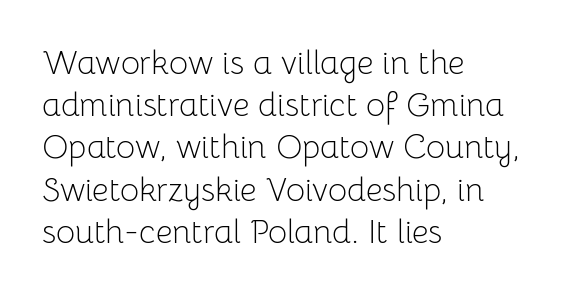
Q: Is the text bold? A: No.
Q: Is the text italic (slanted)? A: No, it is upright.
Q: Is the typeface a serif or a sans-serif typeface? A: Sans-serif.
Q: Is the text underlined? A: No.
Q: How is the paragraph aligned? A: Left-aligned.
Q: Is the spacing between letters normal or unusually wide? A: Normal.
Q: Is the spacing between lines tight, normal or loose? A: Normal.
Q: Width (condensed, normal, or wide)? A: Normal.
Q: Stroke contrast? A: Low.
Q: x-height? A: Medium.
Q: Monospaced? A: No.
